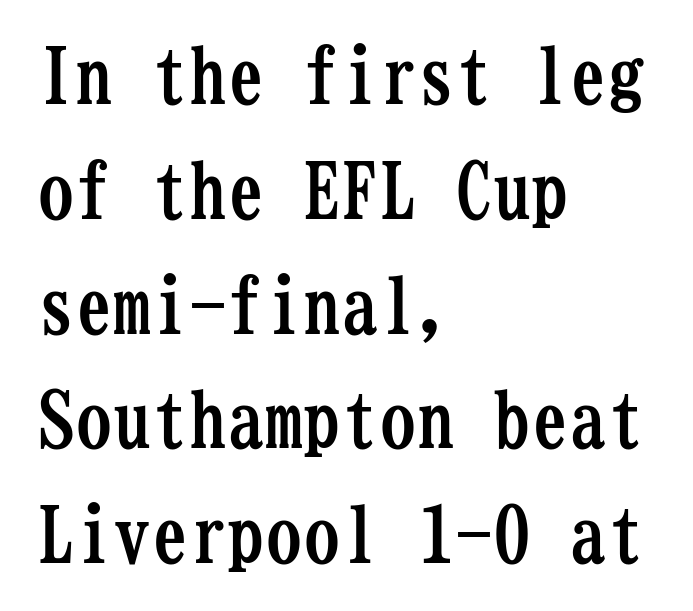
The image shows 76 px semibold, condensed serif type, upright, monospaced; set left-aligned, normal line spacing (1.51x), normal letter spacing, not underlined; low stroke contrast and a medium x-height.
